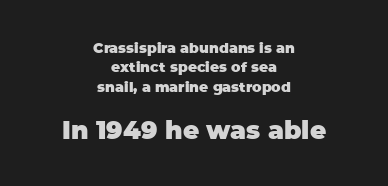
Q: Is the text bold? A: Yes.
Q: Is the text italic (slanted)? A: No, it is upright.
Q: Is the text underlined? A: No.
Q: How is the paragraph aligned? A: Centered.
Q: Is the spacing between letters normal or unusually wide? A: Normal.
Q: Is the spacing between lines tight, normal or loose? A: Normal.
Q: Which block of text is set in a larger size, the first (top) or the second (bottom)? A: The second (bottom) one.
